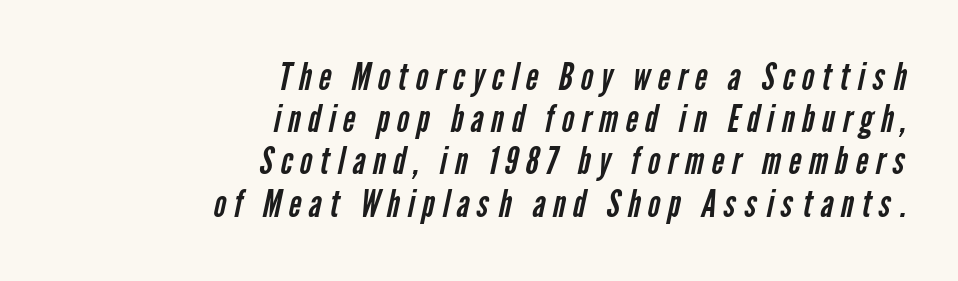
This sample has the flowing, uneven cadence of proportional lettering. The passage shown is not underscored anywhere. Does the copy run flush right? Yes — the right margin is perfectly even. Honestly, the letter spacing is so wide it's the main thing you notice. To sum up the face: it is a sans, with no serifs.
